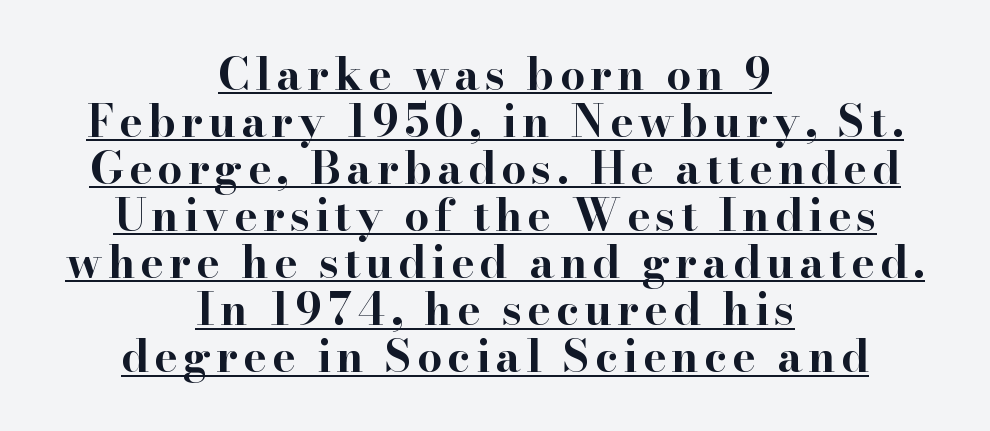
{"serif": "yes", "italic": "no", "bold": "yes", "weight": "bold", "width": "wide", "stroke_contrast": "high", "x_height": "small", "monospaced": "no", "underline": "yes", "align": "center", "line_spacing": "tight", "line_spacing_ratio": 1.07, "glyph_px": 44}
